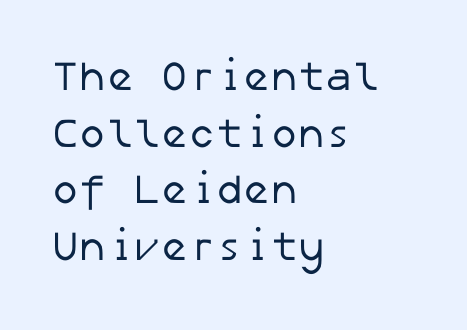
Q: Is the text bold? A: No.
Q: Is the typeface a serif or a sans-serif typeface? A: Sans-serif.
Q: Is the text underlined? A: No.
Q: How is the paragraph aligned? A: Left-aligned.
Q: Is the spacing between letters normal or unusually wide? A: Normal.
Q: Is the spacing between lines tight, normal or loose? A: Normal.
Q: Width (condensed, normal, or wide)? A: Normal.
Q: Stroke contrast? A: Low.
Q: x-height? A: Medium.
